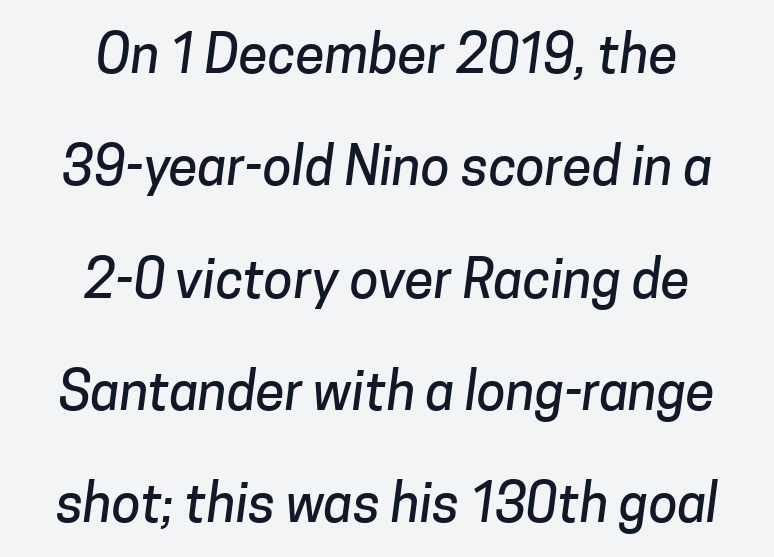
{"serif": "no", "width": "normal", "stroke_contrast": "low", "x_height": "medium", "monospaced": "no", "underline": "no", "align": "center", "line_spacing": "loose", "line_spacing_ratio": 2.12, "letter_spacing": "normal", "letter_spacing_em": 0.0, "glyph_px": 53}
